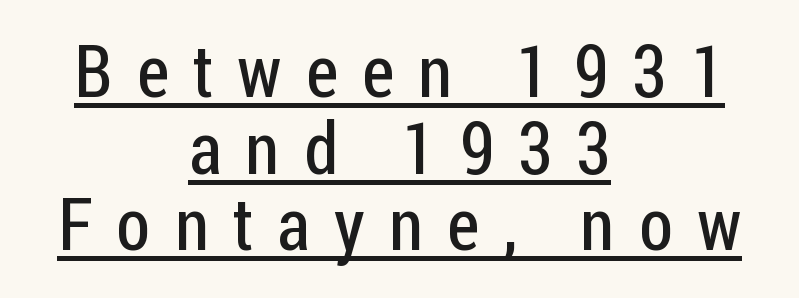
Does the type have serifs? No, each stem ends abruptly. This reads as an unemphasized weight, regular at the heaviest. Each letter keeps its own natural width here, so spacing adapts to shape. Honestly, the underline is the first thing you notice here.
